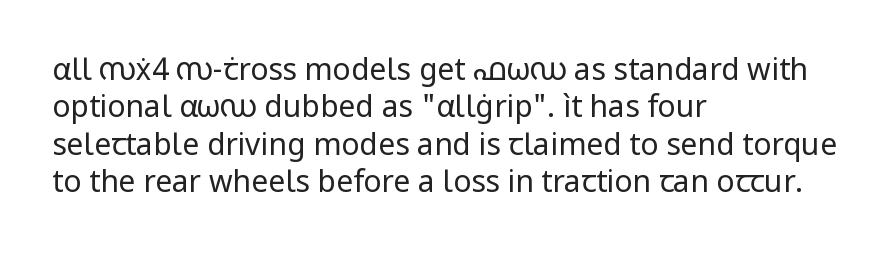
The block of text has a typical density, with ordinary space between rows. A clean baseline with only descenders dipping below it. Think of a printed novel: that variable character pitch is what you see here. Notice how the passage keeps a crisp vertical edge on the left only. Weight class: somewhere from thin through regular.
